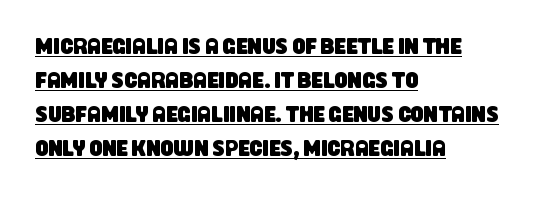
The ragged edge is on the right, which tells us the setting is flush left. Compared with typical paragraphs, the rows here are spaced about the same. The letterforms sit shoulder to shoulder at normal distance. This rendering features underlined lettering.
